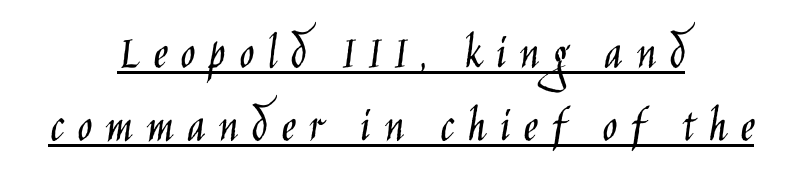
This sample is center-justified, so both line endings float freely. Character widths vary here, with narrow letters taking less room than wide ones. The passage shown is typeset with a sans-serif family. A continuous stroke trails under the words, as in a hyperlink.
